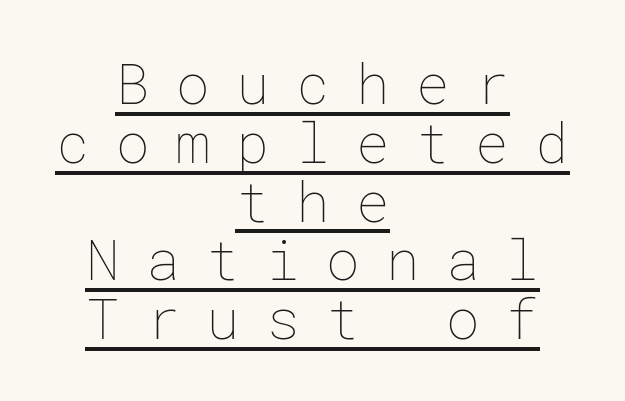
Q: Is the text bold? A: No.
Q: Is the text italic (slanted)? A: No, it is upright.
Q: Is the text underlined? A: Yes.
Q: How is the paragraph aligned? A: Centered.
Q: Is the spacing between letters normal or unusually wide? A: Unusually wide.
Q: Is the spacing between lines tight, normal or loose? A: Tight.
Q: Width (condensed, normal, or wide)? A: Normal.
Q: Stroke contrast? A: Low.
Q: x-height? A: Medium.
